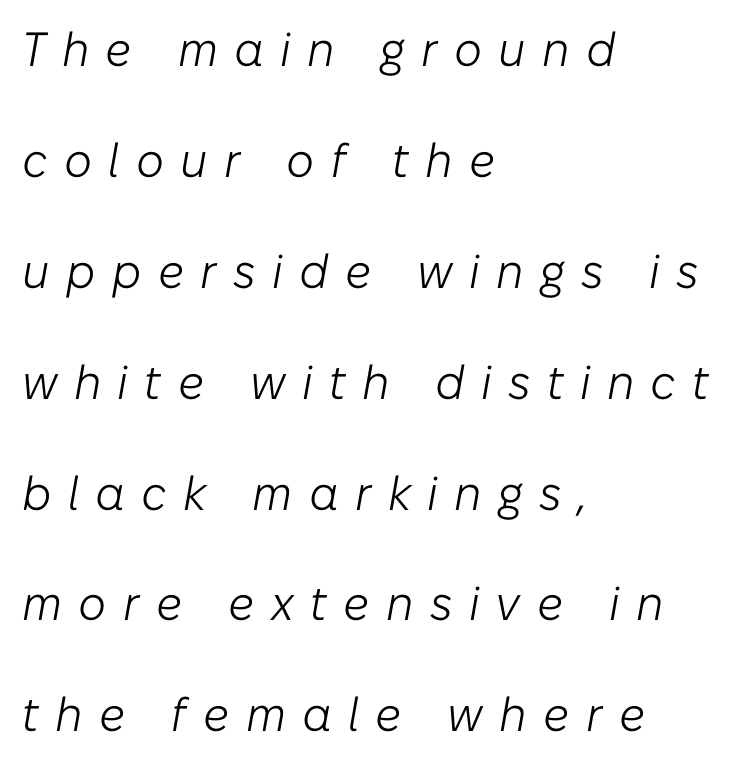
{"italic": "yes", "lean": "right", "slant_degrees": 10, "bold": "no", "weight": "light", "width": "normal", "stroke_contrast": "low", "x_height": "medium", "monospaced": "no", "underline": "no", "align": "left", "line_spacing": "loose", "line_spacing_ratio": 2.31, "letter_spacing": "wide", "letter_spacing_em": 0.34, "glyph_px": 48}
